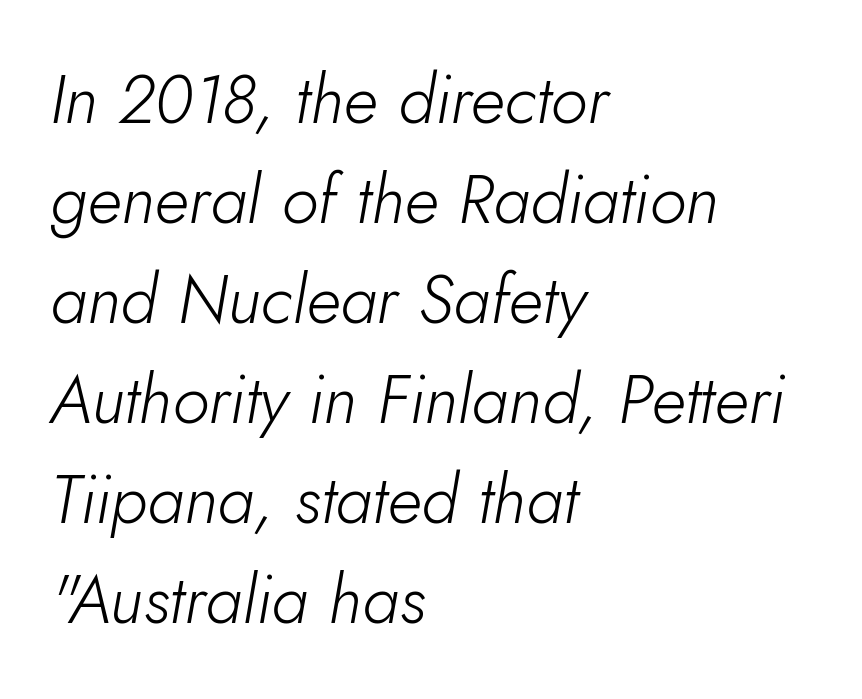
{"italic": "yes", "lean": "right", "slant_degrees": 10, "bold": "no", "weight": "light", "width": "normal", "stroke_contrast": "low", "x_height": "small", "monospaced": "no", "underline": "no", "align": "left", "line_spacing": "normal", "line_spacing_ratio": 1.47, "letter_spacing": "normal", "letter_spacing_em": 0.0, "glyph_px": 68}
